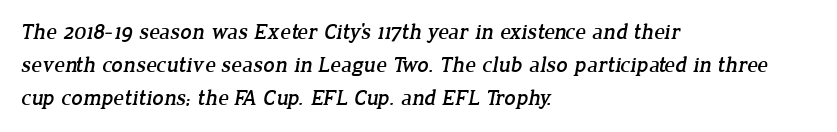
The image shows 22 px text type; set left-aligned, normal line spacing (1.51x), normal letter spacing, not underlined.
